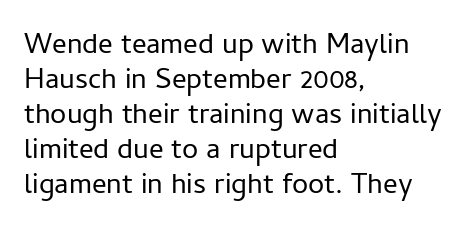
{"serif": "no", "italic": "no", "bold": "no", "weight": "regular", "width": "normal", "stroke_contrast": "low", "x_height": "medium", "monospaced": "no", "underline": "no", "align": "left", "line_spacing_ratio": 1.21, "letter_spacing": "normal", "letter_spacing_em": 0.0, "glyph_px": 29}
